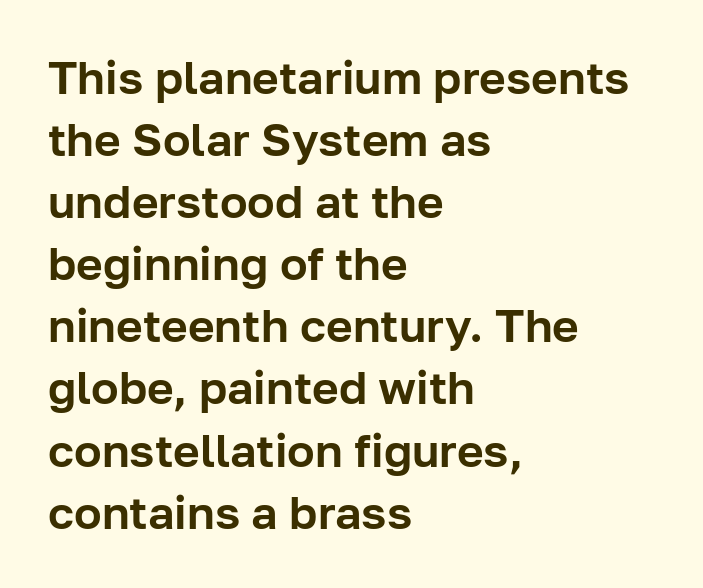
{"serif": "no", "italic": "no", "width": "normal", "stroke_contrast": "low", "x_height": "medium", "monospaced": "no", "underline": "no", "align": "left", "line_spacing": "normal", "line_spacing_ratio": 1.35, "letter_spacing": "normal", "letter_spacing_em": 0.0, "glyph_px": 46}
